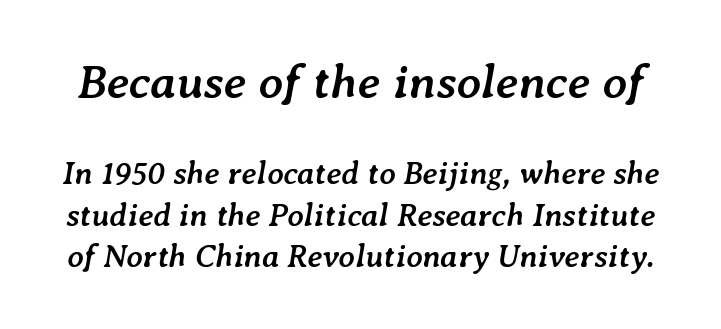
Tall strokes in this sample are angled rather than plumb. Note the varied advance widths — an 'i' is clearly narrower than an 'm'. Is the type bold? Yes — the strokes are clearly thick and heavy. Descender tails drop into unmarked territory. How are the letters spaced? Ordinarily, with no added tracking.
